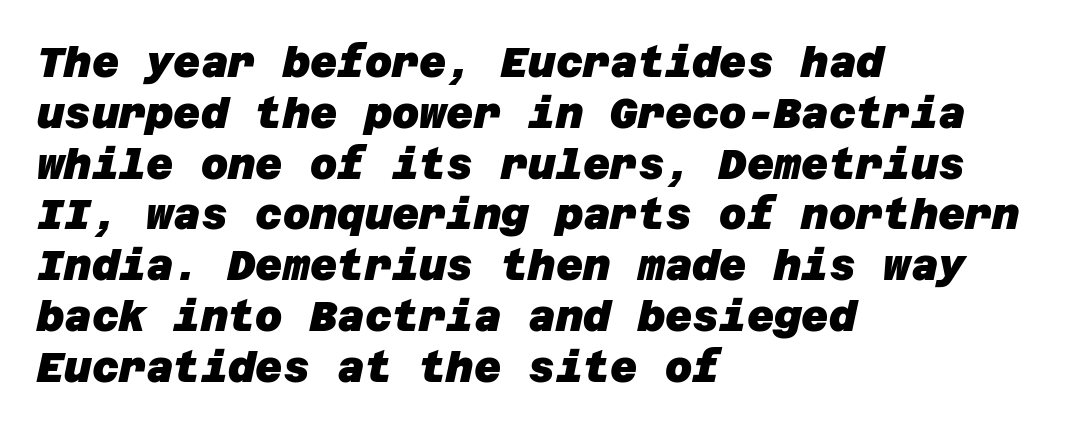
Heavy-handed strokes throughout: this text is bold. This rendering uses left alignment, leaving the right contour irregular. No word sits above an underline. Does the type have serifs? No, each stem ends abruptly.
